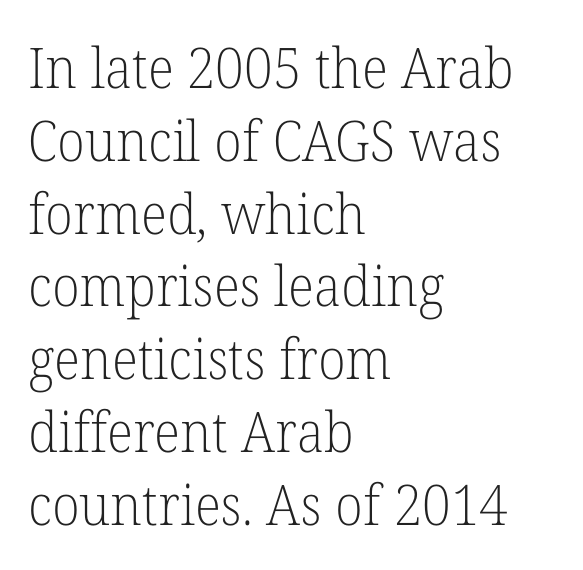
Q: Is the text bold? A: No.
Q: Is the text italic (slanted)? A: No, it is upright.
Q: Is the typeface a serif or a sans-serif typeface? A: Serif.
Q: Is the text underlined? A: No.
Q: How is the paragraph aligned? A: Left-aligned.
Q: Is the spacing between letters normal or unusually wide? A: Normal.
Q: Is the spacing between lines tight, normal or loose? A: Normal.
Q: Width (condensed, normal, or wide)? A: Normal.
Q: Stroke contrast? A: Low.
Q: x-height? A: Medium.
Q: Monospaced? A: No.
